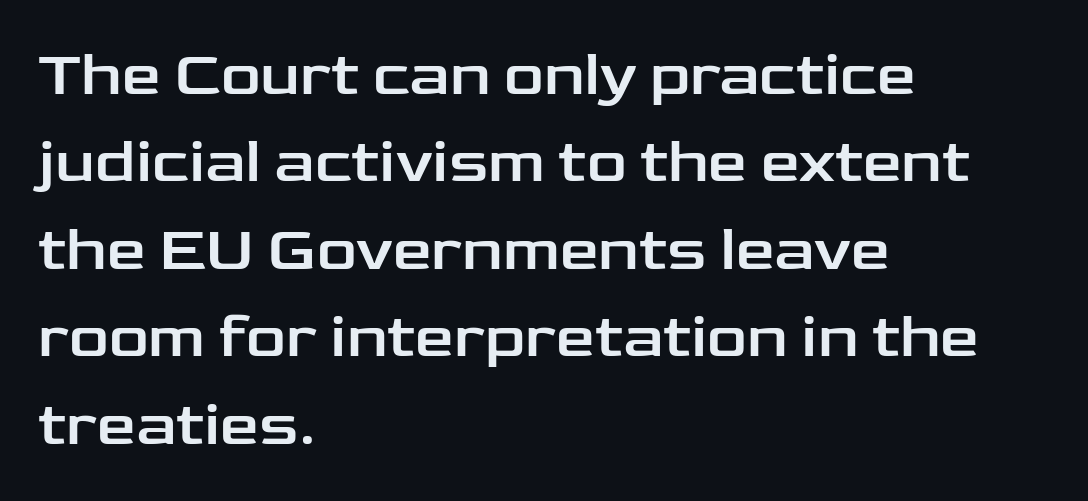
Character widths vary here, with narrow letters taking less room than wide ones. The space between consecutive lines is moderate. The passage shown is not underscored anywhere. Standard letterfit; no display-style spreading of the glyphs. Ascenders rise straight up at ninety degrees.
